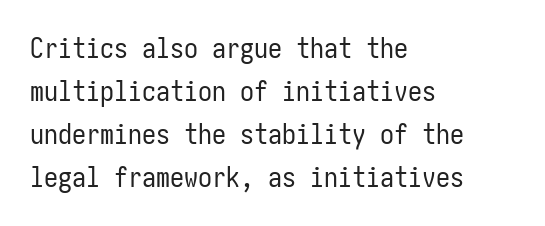
The image shows 28 px regular-weight, condensed sans-serif type, upright; set left-aligned, normal line spacing (1.54x), normal letter spacing, not underlined; low stroke contrast and a medium x-height.
